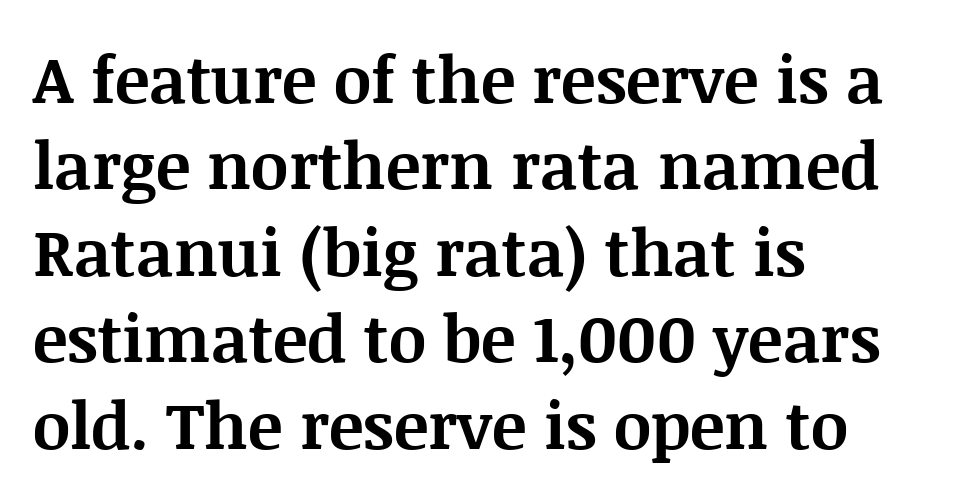
Each row of text sits above clean, open space. The face used here is proportionally spaced, like ordinary book or web type. Do the letters lean? They stand straight. These lines keep a tight, regular rhythm from letter to letter. The lines in this sample share a left origin and differ only in where they stop. Evenly set lines give the paragraph a standard silhouette.
